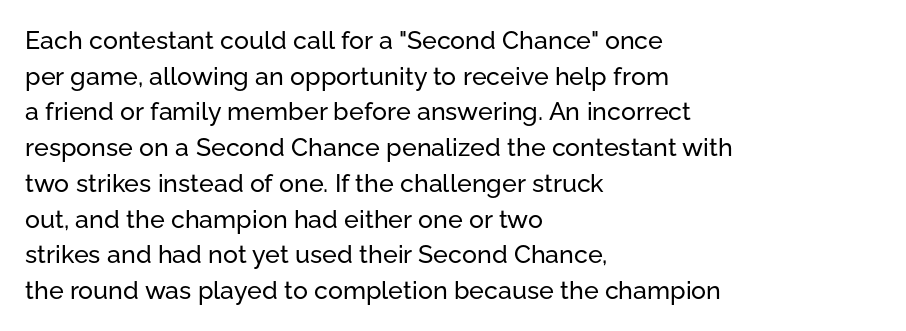
The image shows 25 px text type, upright; set left-aligned, normal line spacing (1.43x), normal letter spacing, not underlined.
